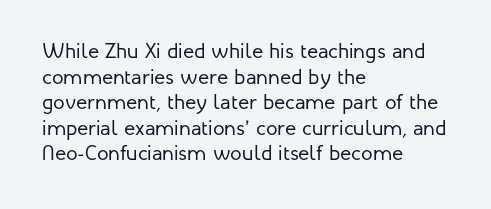
Q: Is the text bold? A: No.
Q: Is the text italic (slanted)? A: No, it is upright.
Q: Is the text underlined? A: No.
Q: How is the paragraph aligned? A: Left-aligned.
Q: Is the spacing between letters normal or unusually wide? A: Normal.
